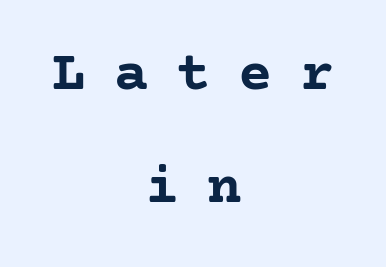
Interline gaps are noticeably wide in this sample. Students, note that the glyphs here are deliberately spaced far apart. Ordinary non-slanted type is in use. Compared with an ordinary text face, these strokes are far heavier — a full bold.
